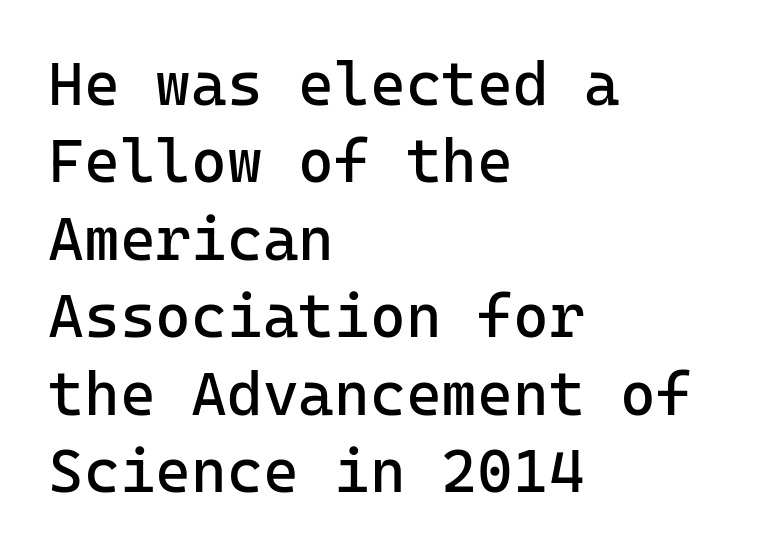
No word sits above an underline. Horizontally, the lines are justified to the leading edge only. This sample keeps an unexceptional amount of space between lines. Here the designer chose a console-style face with uniform glyph widths.
